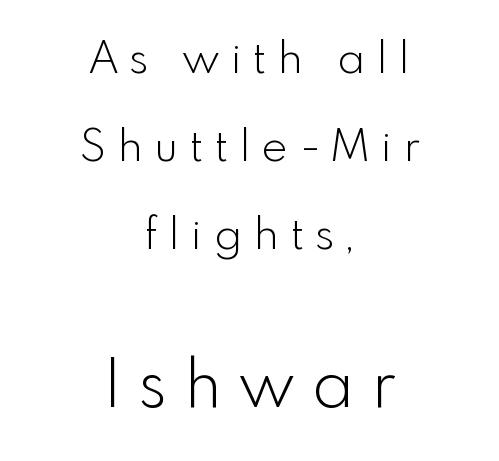
{"serif": "no", "italic": "no", "bold": "no", "weight": "light", "width": "normal", "x_height": "small", "monospaced": "no", "underline": "no", "align": "center", "line_spacing": "loose", "line_spacing_ratio": 2.0, "letter_spacing": "wide", "letter_spacing_em": 0.28, "larger_block": "second", "size_ratio": 1.5, "glyph_px": 66}
